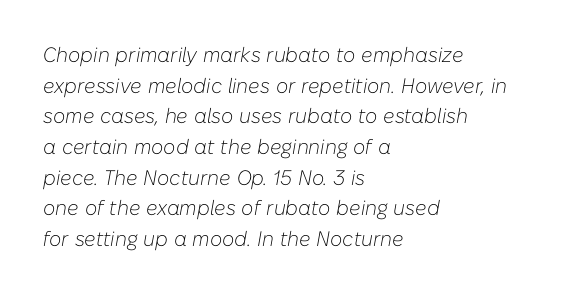
{"italic": "yes", "lean": "right", "slant_degrees": 10, "bold": "no", "underline": "no", "align": "left", "line_spacing": "normal", "line_spacing_ratio": 1.46, "letter_spacing": "normal", "letter_spacing_em": 0.0, "glyph_px": 21}
